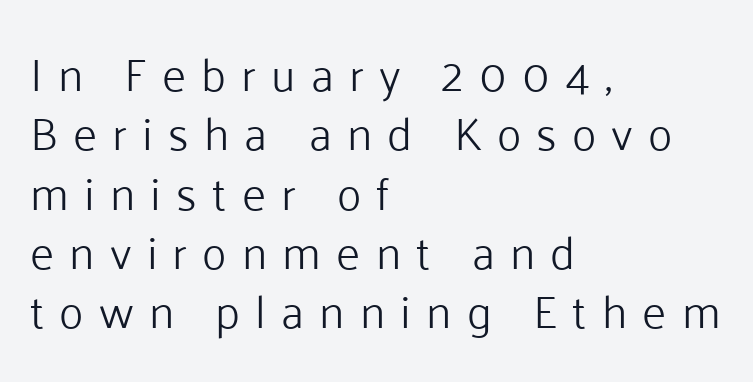
Q: Is the text bold? A: No.
Q: Is the text italic (slanted)? A: No, it is upright.
Q: Is the typeface a serif or a sans-serif typeface? A: Sans-serif.
Q: Is the text underlined? A: No.
Q: How is the paragraph aligned? A: Left-aligned.
Q: Is the spacing between letters normal or unusually wide? A: Unusually wide.
Q: Is the spacing between lines tight, normal or loose? A: Normal.
Q: Width (condensed, normal, or wide)? A: Normal.
Q: Stroke contrast? A: Low.
Q: x-height? A: Medium.
Q: Monospaced? A: No.
